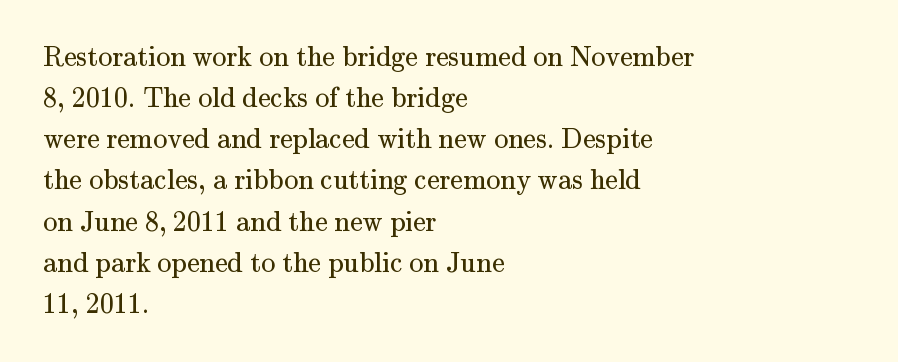
No chunkiness to these letters — they're not bold. Unlike italic type, these characters show no tilt at all. Inter-character spacing is left at the font's built-in metrics. I'd call this a serif setting — the letters wear small feet.
